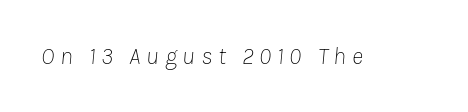
The image shows 24 px text type, italic (leaning right); set unusually wide letter spacing (+0.24 em), not underlined.
